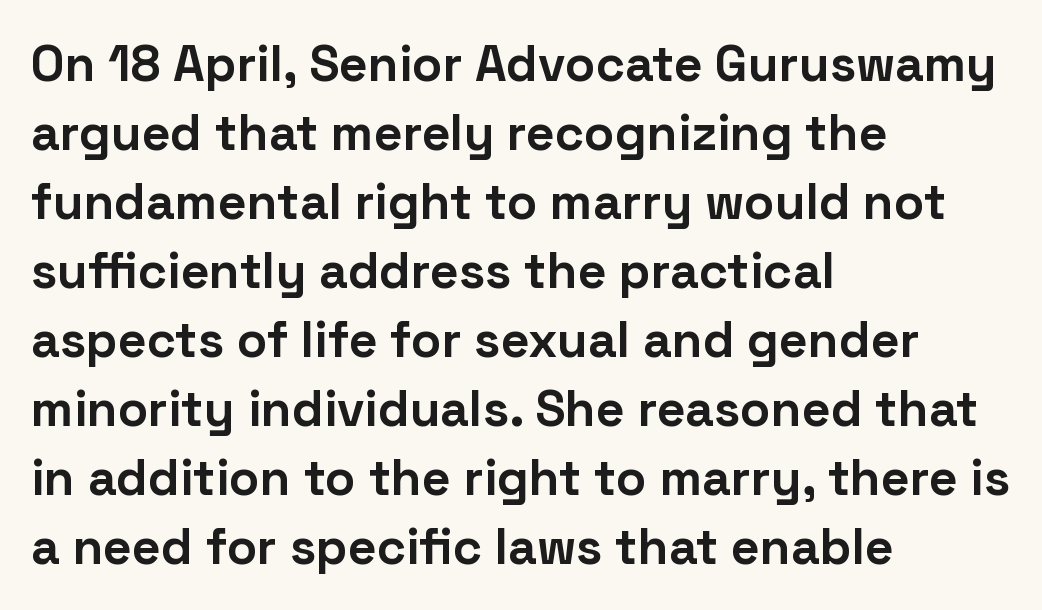
Q: Is the text bold? A: Yes.
Q: Is the text italic (slanted)? A: No, it is upright.
Q: Is the typeface a serif or a sans-serif typeface? A: Sans-serif.
Q: Is the text underlined? A: No.
Q: How is the paragraph aligned? A: Left-aligned.
Q: Is the spacing between letters normal or unusually wide? A: Normal.
Q: Is the spacing between lines tight, normal or loose? A: Normal.
Q: Width (condensed, normal, or wide)? A: Normal.
Q: Stroke contrast? A: Low.
Q: x-height? A: Medium.
Q: Monospaced? A: No.
